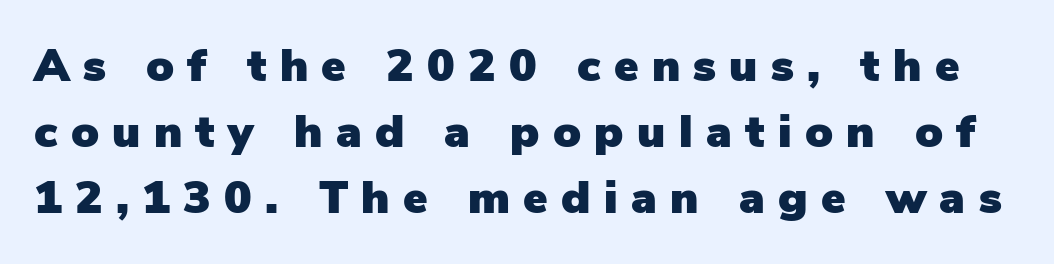
Plain, unruled lines of type. No italicization has been applied; the sample stays upright. Character widths vary here, with narrow letters taking less room than wide ones. Examine the stroke ends and you'll find no serifs. In terms of leading, this rendering sits right in the middle. The type is letterspaced generously, with wide tracking.
